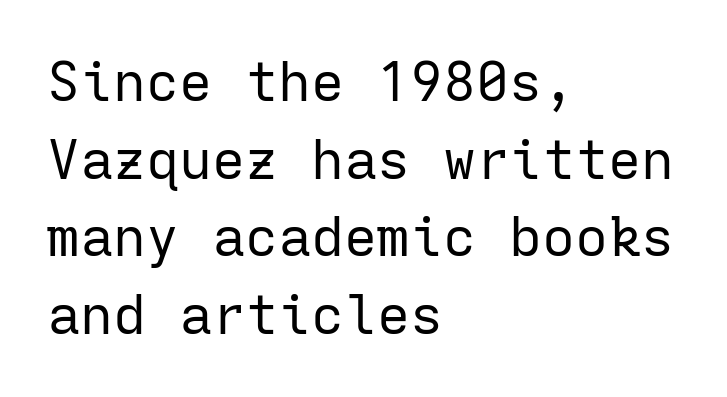
Q: Is the text bold? A: No.
Q: Is the text italic (slanted)? A: No, it is upright.
Q: Is the typeface a serif or a sans-serif typeface? A: Sans-serif.
Q: Is the text underlined? A: No.
Q: How is the paragraph aligned? A: Left-aligned.
Q: Is the spacing between letters normal or unusually wide? A: Normal.
Q: Is the spacing between lines tight, normal or loose? A: Normal.
Q: Width (condensed, normal, or wide)? A: Normal.
Q: Stroke contrast? A: Low.
Q: x-height? A: Medium.
Q: Monospaced? A: Yes.
